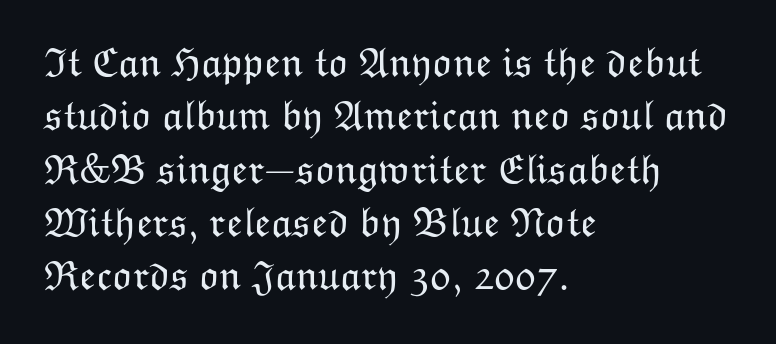
{"italic": "no", "bold": "no", "weight": "light", "width": "normal", "stroke_contrast": "low", "x_height": "medium", "monospaced": "no", "underline": "no", "align": "left", "line_spacing": "normal", "line_spacing_ratio": 1.27, "letter_spacing": "normal", "letter_spacing_em": 0.0, "glyph_px": 42}
